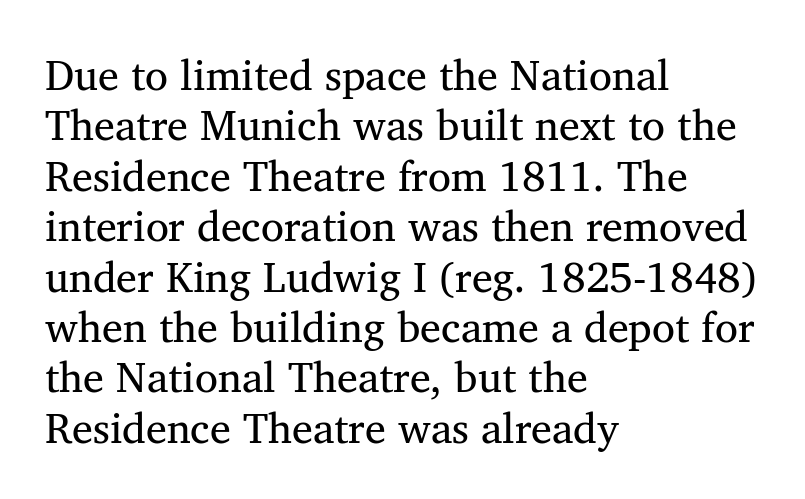
{"serif": "yes", "italic": "no", "bold": "no", "weight": "regular", "width": "normal", "stroke_contrast": "medium", "x_height": "medium", "monospaced": "no", "underline": "no", "align": "left", "line_spacing_ratio": 1.2, "letter_spacing": "normal", "letter_spacing_em": 0.0, "glyph_px": 42}
